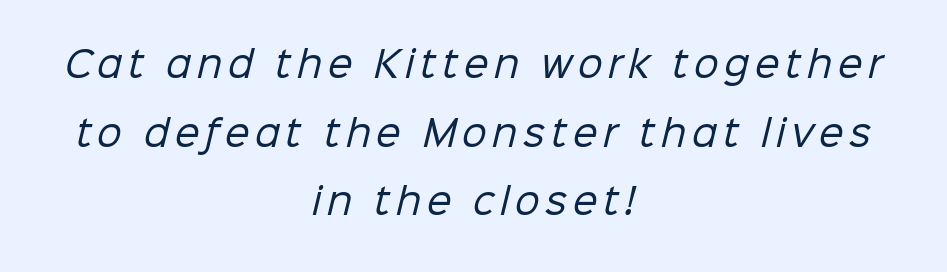
{"serif": "no", "bold": "no", "weight": "regular", "width": "normal", "stroke_contrast": "low", "x_height": "medium", "monospaced": "no", "underline": "no", "align": "center", "line_spacing": "loose", "line_spacing_ratio": 1.96, "glyph_px": 35}
